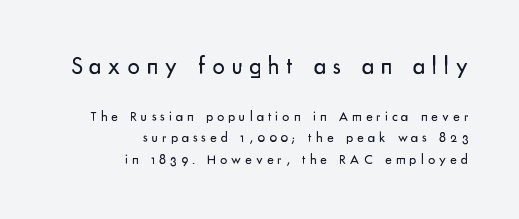
These lines sit exactly where default settings would place them. The type is letterspaced generously, with wide tracking. The gap between lines stays unmarked. The lettering stays uniformly vertical, giving the passage a roman look. One-word summary of the alignment: right. Which of the two is more prominent by size? The first, at the top.
